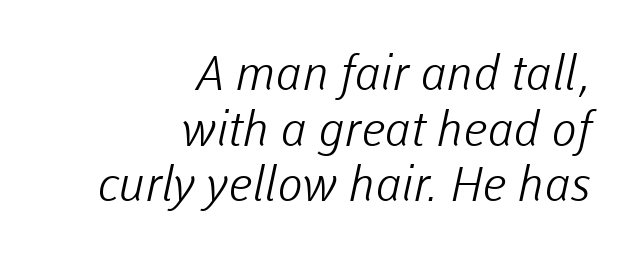
The image shows 48 px light sans-serif type; set right-aligned, line spacing 1.16x, normal letter spacing, not underlined; low stroke contrast and a medium x-height.
